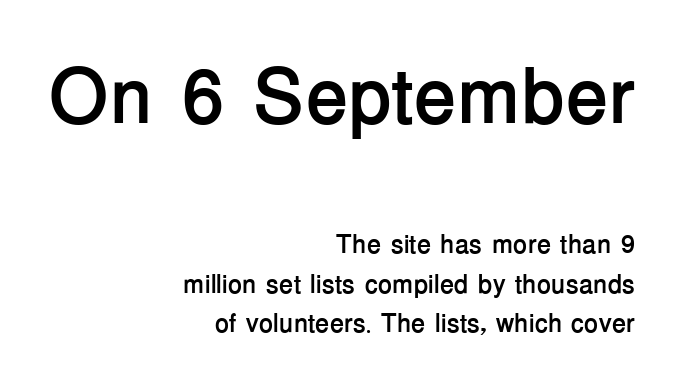
{"serif": "no", "italic": "no", "bold": "yes", "weight": "semibold", "width": "normal", "stroke_contrast": "low", "x_height": "medium", "monospaced": "no", "underline": "no", "align": "right", "line_spacing": "normal", "line_spacing_ratio": 1.53, "letter_spacing": "normal", "letter_spacing_em": 0.0, "larger_block": "first", "size_ratio": 3.0, "glyph_px": 78}
